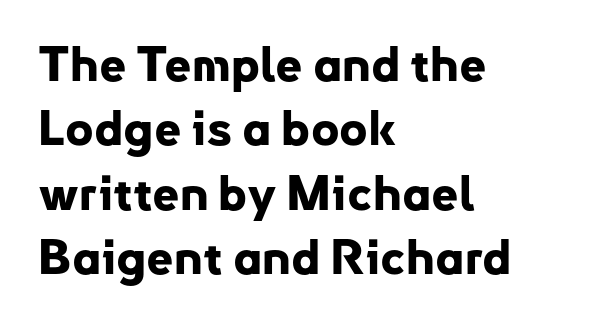
{"serif": "no", "italic": "no", "bold": "yes", "weight": "bold", "width": "normal", "stroke_contrast": "low", "x_height": "small", "monospaced": "no", "underline": "no", "align": "left", "line_spacing": "normal", "line_spacing_ratio": 1.34, "letter_spacing": "normal", "letter_spacing_em": 0.0, "glyph_px": 48}
